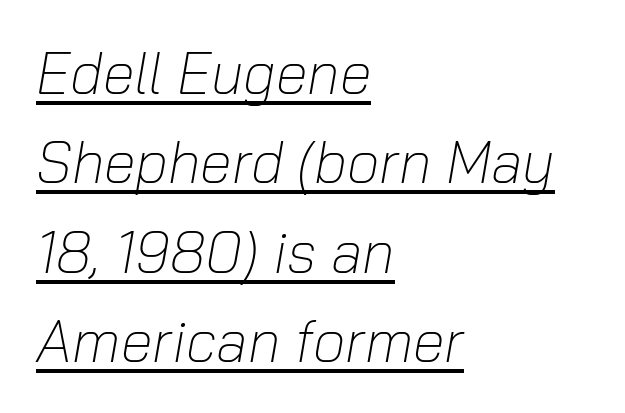
{"italic": "yes", "lean": "right", "slant_degrees": 10, "bold": "no", "weight": "light", "width": "normal", "stroke_contrast": "low", "x_height": "medium", "monospaced": "no", "underline": "yes", "align": "left", "line_spacing": "normal", "line_spacing_ratio": 1.54, "letter_spacing": "normal", "letter_spacing_em": 0.0, "glyph_px": 58}
